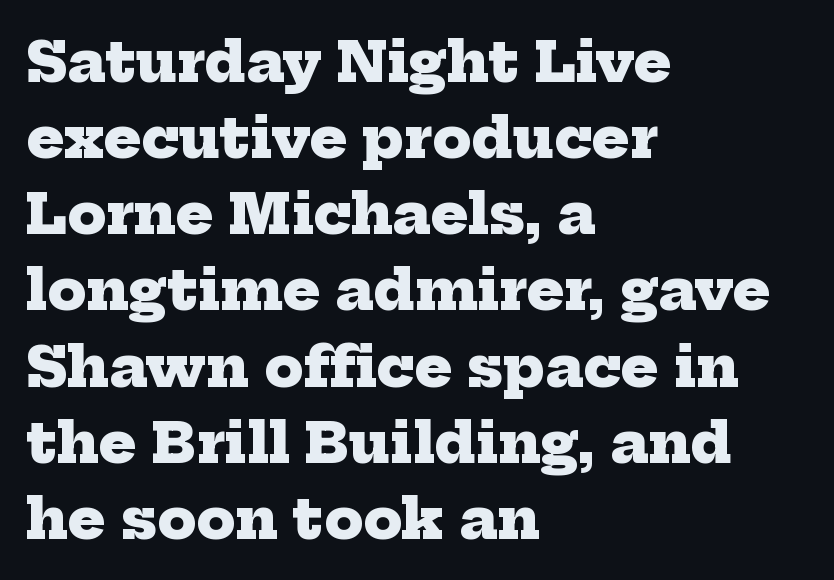
The image shows 56 px heavy serif type; set left-aligned, normal line spacing (1.36x), normal letter spacing, not underlined; low stroke contrast and a medium x-height.
